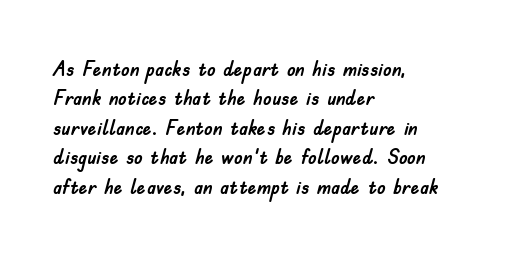
Q: Is the text italic (slanted)? A: Yes.
Q: Is the text underlined? A: No.
Q: How is the paragraph aligned? A: Left-aligned.
Q: Is the spacing between letters normal or unusually wide? A: Normal.
Q: Is the spacing between lines tight, normal or loose? A: Normal.
